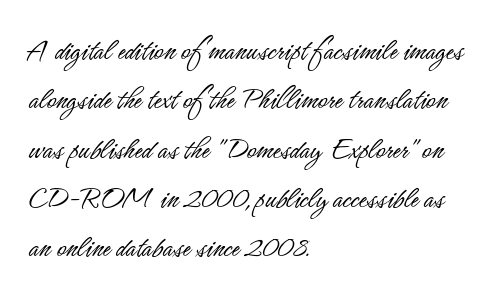
Q: Is the text bold? A: No.
Q: Is the text italic (slanted)? A: Yes.
Q: Is the typeface a serif or a sans-serif typeface? A: Sans-serif.
Q: Is the text underlined? A: No.
Q: How is the paragraph aligned? A: Left-aligned.
Q: Is the spacing between letters normal or unusually wide? A: Normal.
Q: Is the spacing between lines tight, normal or loose? A: Normal.
Q: Width (condensed, normal, or wide)? A: Condensed.
Q: Stroke contrast? A: Low.
Q: x-height? A: Small.
Q: Monospaced? A: No.
